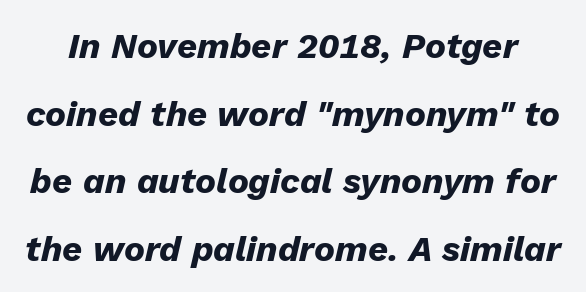
{"italic": "yes", "lean": "right", "slant_degrees": 13, "bold": "yes", "weight": "heavy", "width": "normal", "stroke_contrast": "low", "x_height": "medium", "monospaced": "no", "underline": "no", "line_spacing": "loose", "line_spacing_ratio": 1.93, "letter_spacing": "normal", "letter_spacing_em": 0.0, "glyph_px": 35}
